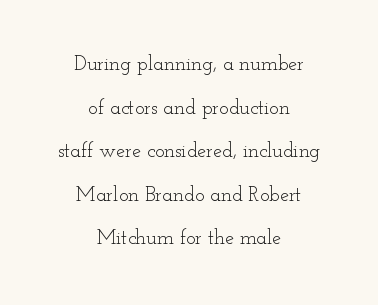
Q: Is the text bold? A: No.
Q: Is the text italic (slanted)? A: No, it is upright.
Q: Is the text underlined? A: No.
Q: How is the paragraph aligned? A: Centered.
Q: Is the spacing between letters normal or unusually wide? A: Normal.
Q: Is the spacing between lines tight, normal or loose? A: Loose.
